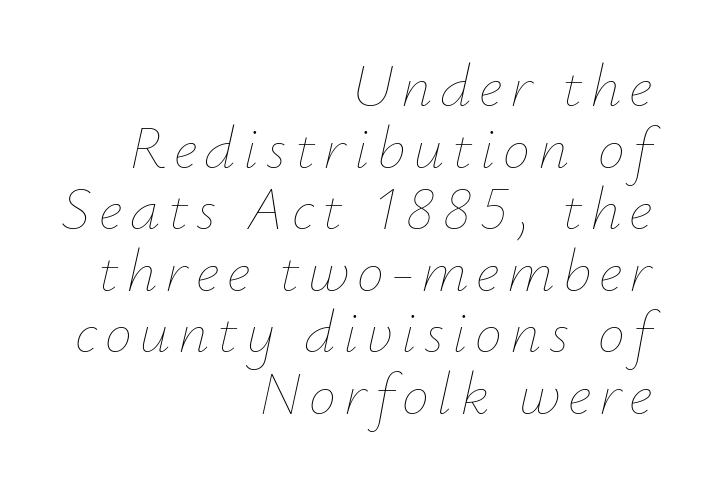
{"italic": "yes", "lean": "right", "slant_degrees": 12, "bold": "no", "weight": "thin", "width": "normal", "stroke_contrast": "low", "x_height": "small", "monospaced": "no", "underline": "no", "align": "right", "line_spacing": "tight", "line_spacing_ratio": 1.01, "glyph_px": 61}
